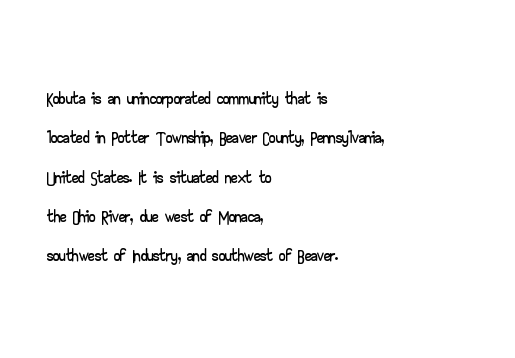
The image shows 26 px text type, upright; set left-aligned, normal line spacing (1.51x), normal letter spacing, not underlined.
